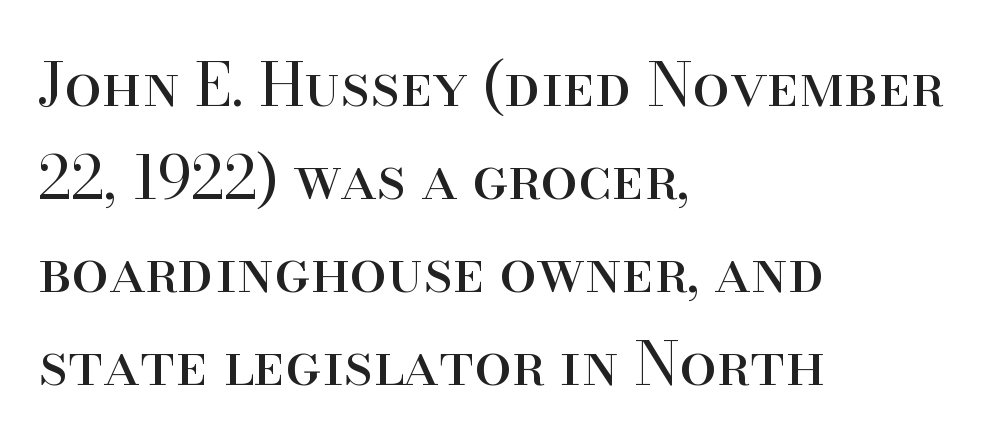
The image shows 60 px regular-weight serif type, upright; set left-aligned, normal line spacing (1.55x), normal letter spacing, not underlined; high stroke contrast and a small x-height.
